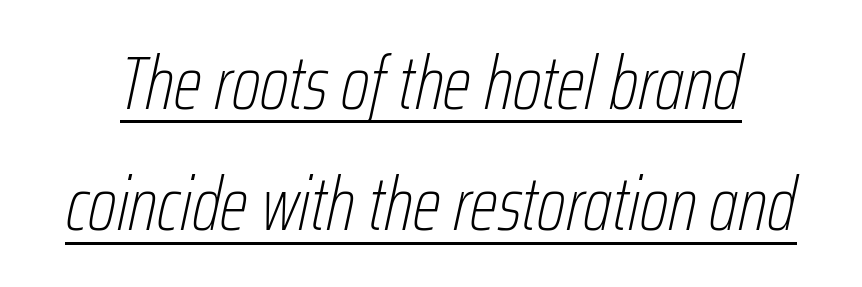
It's the slanting kind of type. Students, observe the line beneath the letters — that is underlining. Varying glyph widths throughout — classic text-font behaviour. These glyphs show unthickened strokes, regular width or finer. Is there much room between lines? A standard amount, neither cramped nor airy.
